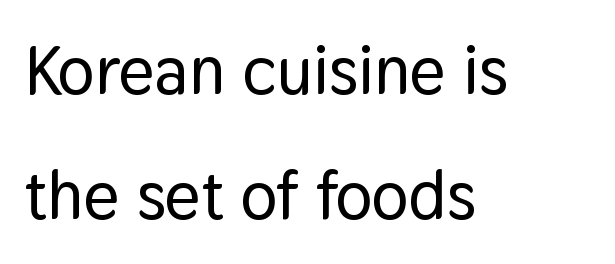
{"serif": "no", "italic": "no", "width": "normal", "stroke_contrast": "low", "x_height": "medium", "monospaced": "no", "underline": "no", "align": "left", "line_spacing_ratio": 1.81, "letter_spacing": "normal", "letter_spacing_em": 0.0, "glyph_px": 69}
